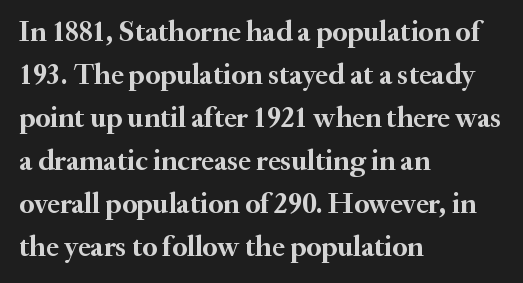
Q: Is the text bold? A: Yes.
Q: Is the text italic (slanted)? A: No, it is upright.
Q: Is the typeface a serif or a sans-serif typeface? A: Serif.
Q: Is the text underlined? A: No.
Q: How is the paragraph aligned? A: Left-aligned.
Q: Is the spacing between letters normal or unusually wide? A: Normal.
Q: Is the spacing between lines tight, normal or loose? A: Normal.
Q: Width (condensed, normal, or wide)? A: Normal.
Q: Stroke contrast? A: Medium.
Q: x-height? A: Small.
Q: Monospaced? A: No.
